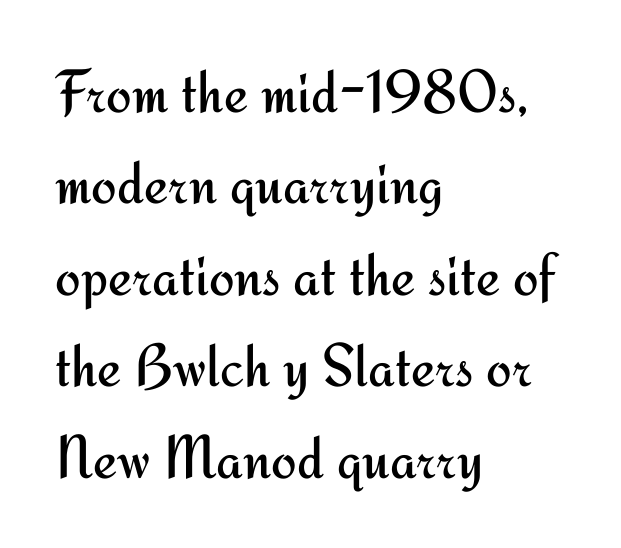
The image shows 61 px regular-weight sans-serif type, upright; set left-aligned, normal line spacing (1.5x), normal letter spacing, not underlined; medium stroke contrast and a small x-height.
